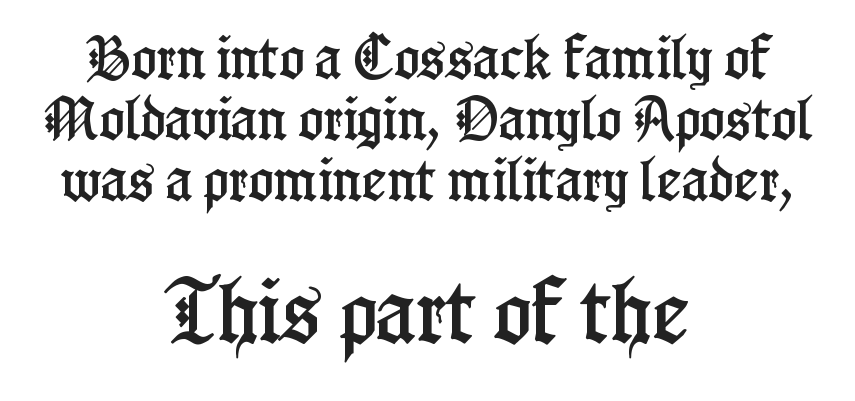
{"serif": "yes", "italic": "no", "width": "condensed", "stroke_contrast": "low", "x_height": "medium", "monospaced": "no", "underline": "no", "align": "center", "line_spacing": "normal", "line_spacing_ratio": 1.3, "letter_spacing": "normal", "letter_spacing_em": 0.0, "larger_block": "second", "size_ratio": 1.51, "glyph_px": 71}
